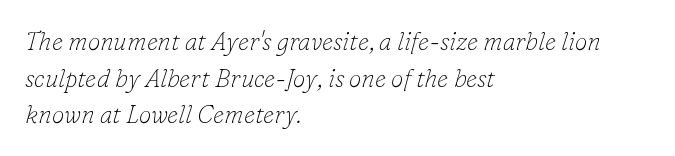
The rag falls on the right side of this text block. These lines were composed using italics. Stems and bowls with no extra thickness — not bold. Students, observe: this is what conventionally led text looks like. Characters follow at the spacing the type designer built in. Underlining? Definitely not there.
